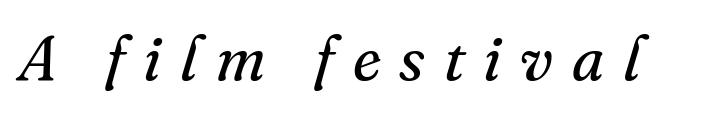
The image shows 63 px regular-weight serif type, italic (leaning right); set unusually wide letter spacing (+0.3 em), not underlined; medium stroke contrast and a small x-height.
